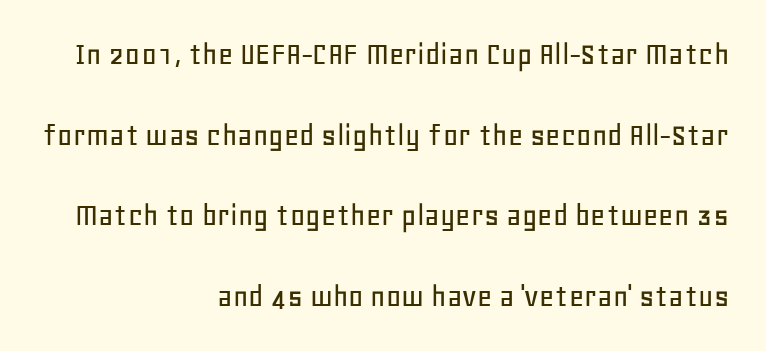
Anything drawn beneath the words? Only blank space. Regarding leading, the lines here are spaced well apart. Here the designer chose a conventional face with non-uniform glyph widths. A typesetter would mark this as roman, not italic. The characters display no serif detailing; their extremities are plain.
